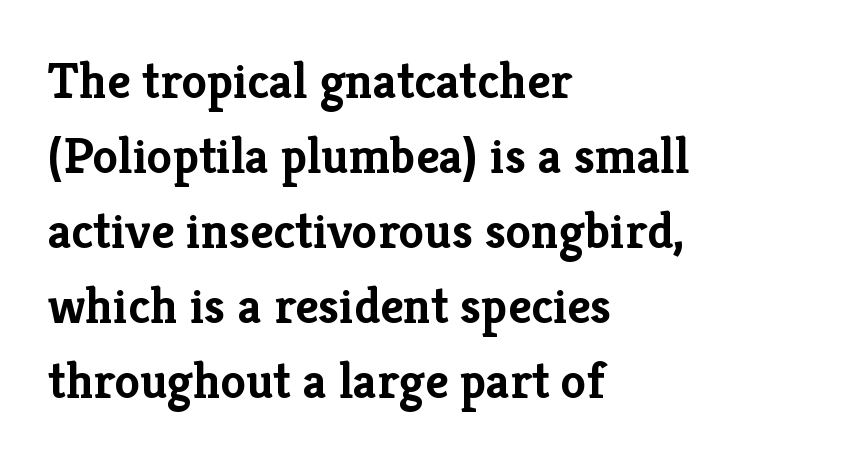
Upright lettering throughout. The face used here is proportionally spaced, like ordinary book or web type. You can tell from the footed stems that serif type was used. The lines in this sample share a left origin and differ only in where they stop. The characters look thick and weighty, a clear bold. The baseline area is clear.
